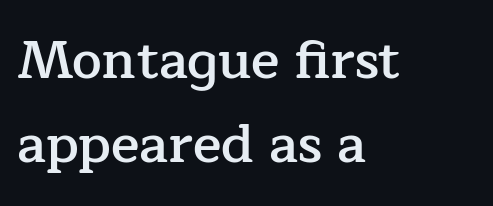
The image shows 53 px semibold serif type, upright; set left-aligned, normal line spacing (1.58x), normal letter spacing, not underlined; low stroke contrast and a medium x-height.
